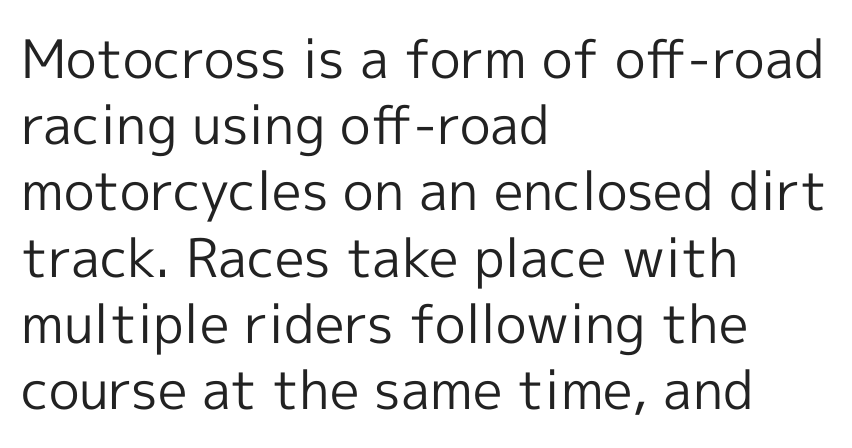
Q: Is the text bold? A: No.
Q: Is the text italic (slanted)? A: No, it is upright.
Q: Is the typeface a serif or a sans-serif typeface? A: Sans-serif.
Q: Is the text underlined? A: No.
Q: How is the paragraph aligned? A: Left-aligned.
Q: Is the spacing between letters normal or unusually wide? A: Normal.
Q: Is the spacing between lines tight, normal or loose? A: Normal.
Q: Width (condensed, normal, or wide)? A: Normal.
Q: x-height? A: Medium.
Q: Monospaced? A: No.
